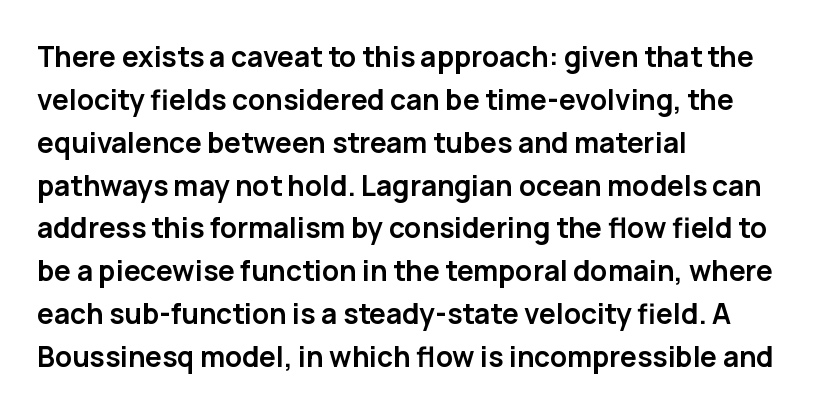
{"serif": "no", "italic": "no", "bold": "yes", "weight": "semibold", "width": "normal", "stroke_contrast": "low", "x_height": "medium", "monospaced": "no", "underline": "no", "align": "left", "line_spacing": "normal", "line_spacing_ratio": 1.53, "letter_spacing": "normal", "letter_spacing_em": 0.0, "glyph_px": 28}
